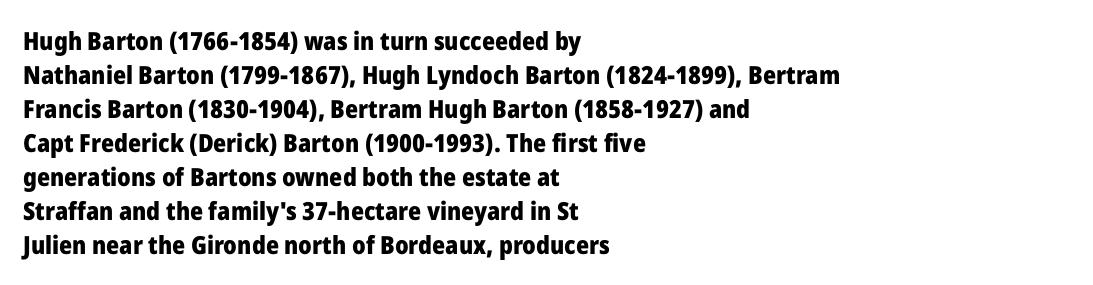
Q: Is the text bold? A: Yes.
Q: Is the text italic (slanted)? A: No, it is upright.
Q: Is the text underlined? A: No.
Q: How is the paragraph aligned? A: Left-aligned.
Q: Is the spacing between letters normal or unusually wide? A: Normal.
Q: Is the spacing between lines tight, normal or loose? A: Normal.
